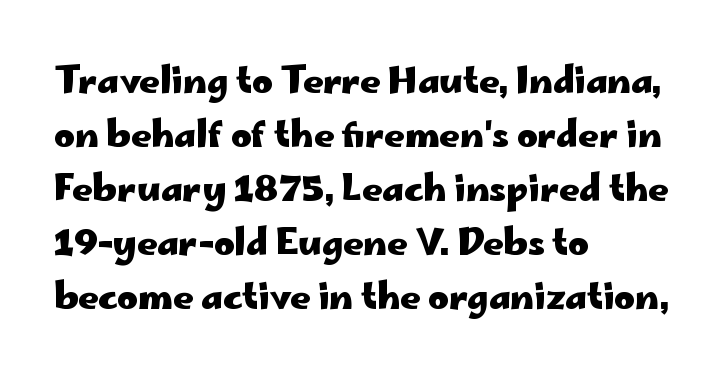
Q: Is the text bold? A: Yes.
Q: Is the text italic (slanted)? A: No, it is upright.
Q: Is the typeface a serif or a sans-serif typeface? A: Sans-serif.
Q: Is the text underlined? A: No.
Q: How is the paragraph aligned? A: Left-aligned.
Q: Is the spacing between letters normal or unusually wide? A: Normal.
Q: Is the spacing between lines tight, normal or loose? A: Normal.
Q: Width (condensed, normal, or wide)? A: Wide.
Q: Stroke contrast? A: Low.
Q: x-height? A: Small.
Q: Monospaced? A: No.
